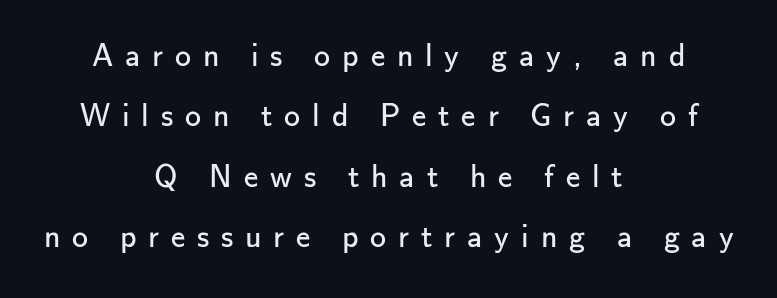
The image shows 32 px regular-weight sans-serif type, upright; set centered, line spacing 1.89x, unusually wide letter spacing (+0.37 em), not underlined; low stroke contrast and a small x-height.
